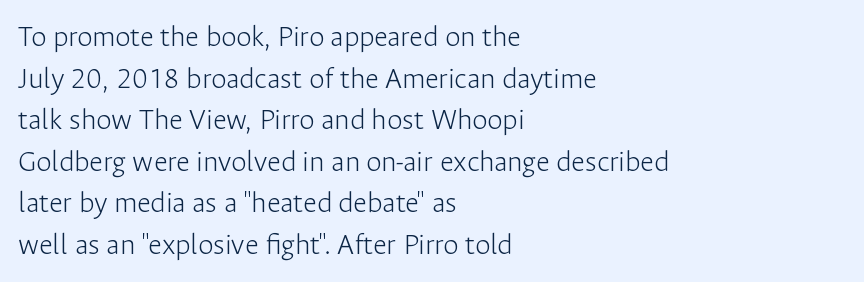
{"serif": "no", "italic": "no", "bold": "no", "weight": "light", "width": "normal", "stroke_contrast": "low", "x_height": "medium", "monospaced": "no", "underline": "no", "align": "left", "line_spacing": "normal", "line_spacing_ratio": 1.34, "letter_spacing": "normal", "letter_spacing_em": 0.0, "glyph_px": 31}
